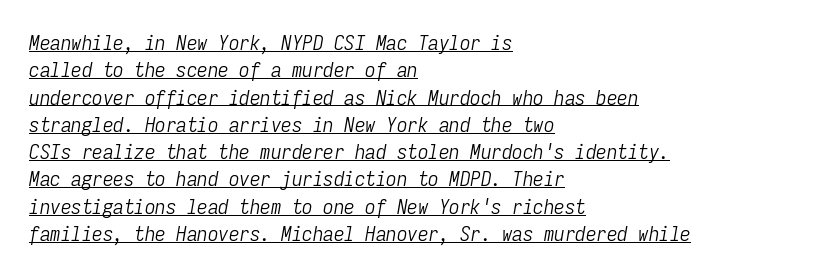
Honestly, the row spacing looks completely unremarkable. Stems here are at most as thick as an everyday book face. A typographer would call this underscored text. The text carries the slant typical of an italic or oblique font.
